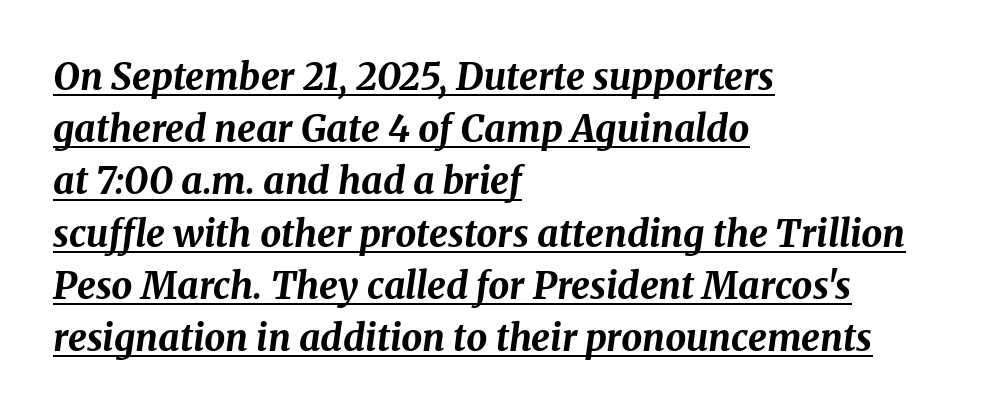
{"italic": "yes", "lean": "right", "slant_degrees": 8, "bold": "yes", "weight": "bold", "width": "normal", "stroke_contrast": "medium", "x_height": "medium", "monospaced": "no", "underline": "yes", "align": "left", "line_spacing": "normal", "line_spacing_ratio": 1.41, "letter_spacing": "normal", "letter_spacing_em": 0.0, "glyph_px": 37}
